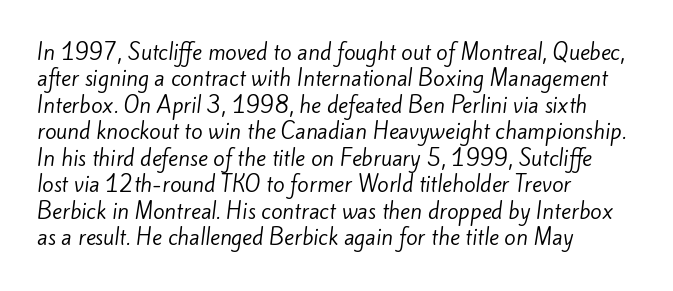
The image shows 21 px text type; set left-aligned, normal line spacing (1.26x), normal letter spacing, not underlined.
